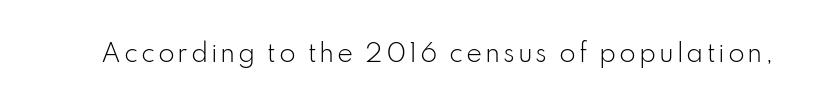
Only glyphs here, with clear space below each row. Posture: upright roman. The font is comparable to plain body text, perhaps lighter.
